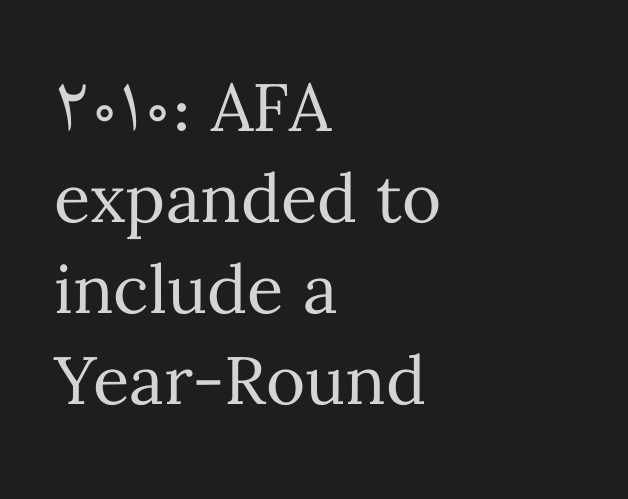
Q: Is the text bold? A: No.
Q: Is the text italic (slanted)? A: No, it is upright.
Q: Is the text underlined? A: No.
Q: How is the paragraph aligned? A: Left-aligned.
Q: Is the spacing between letters normal or unusually wide? A: Normal.
Q: Is the spacing between lines tight, normal or loose? A: Normal.
Q: Width (condensed, normal, or wide)? A: Normal.
Q: Stroke contrast? A: Medium.
Q: x-height? A: Medium.
Q: Monospaced? A: No.
